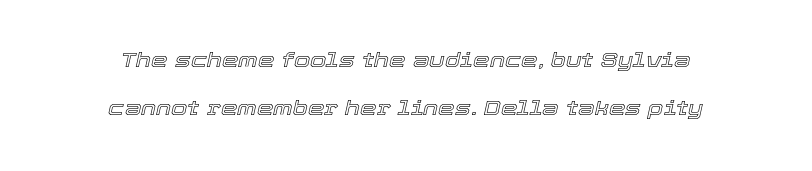
Q: Is the text italic (slanted)? A: Yes, it leans right by about 12 degrees.
Q: Is the text underlined? A: No.
Q: How is the paragraph aligned? A: Centered.
Q: Is the spacing between letters normal or unusually wide? A: Normal.
Q: Is the spacing between lines tight, normal or loose? A: Loose.
